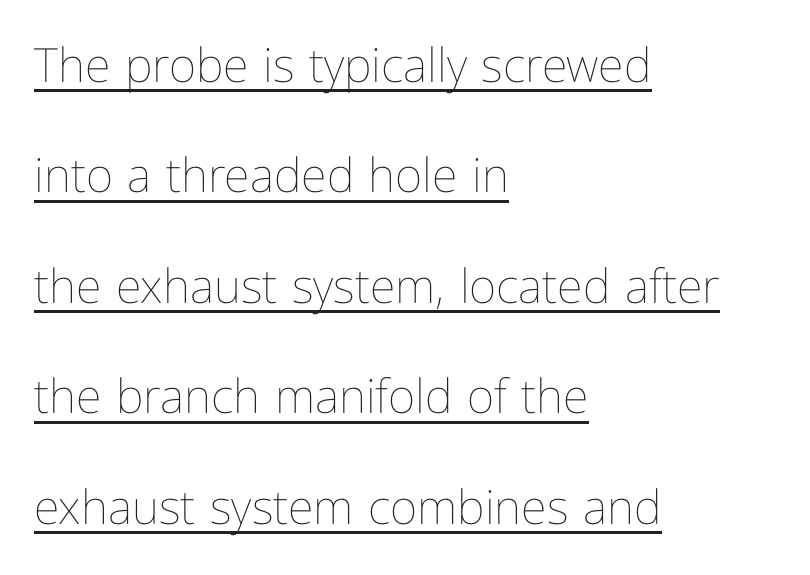
Horizontal alignment here is leftward, the default for most running prose. A typesetter would call this zero additional tracking. Caption: lettering with a line underneath. Stems here are at most as thick as an everyday book face. Proportional: the letters do not fall into vertical columns. The axis of the letterforms is exactly vertical.
